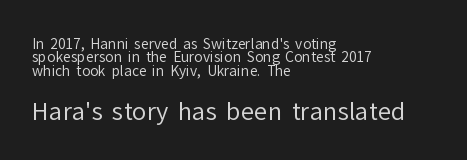
The image shows 24 px text type, upright; set left-aligned, tight line spacing (0.96x), normal letter spacing, not underlined; the second (bottom) block is 1.71x larger.
